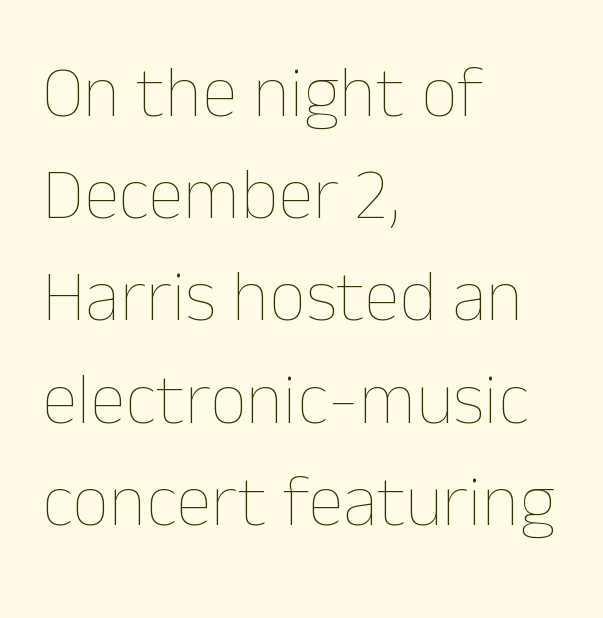
{"italic": "no", "bold": "no", "weight": "thin", "width": "normal", "stroke_contrast": "low", "x_height": "medium", "monospaced": "no", "underline": "no", "align": "left", "line_spacing": "normal", "line_spacing_ratio": 1.4, "letter_spacing": "normal", "letter_spacing_em": 0.0, "glyph_px": 73}
